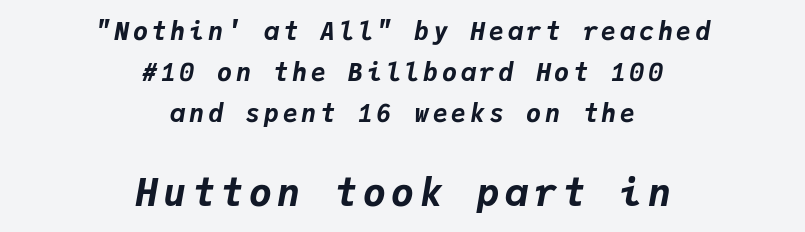
Q: Is the text bold? A: Yes.
Q: Is the text italic (slanted)? A: Yes, it leans right by about 9 degrees.
Q: Is the text underlined? A: No.
Q: How is the paragraph aligned? A: Centered.
Q: Is the spacing between lines tight, normal or loose? A: Normal.
Q: Which block of text is set in a larger size, the first (top) or the second (bottom)? A: The second (bottom) one.
Q: Width (condensed, normal, or wide)? A: Normal.
Q: Stroke contrast? A: Low.
Q: x-height? A: Medium.
Q: Monospaced? A: Yes.
